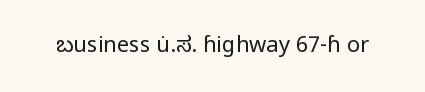
{"italic": "no", "bold": "no", "underline": "no", "letter_spacing": "normal", "letter_spacing_em": 0.0, "glyph_px": 22}
